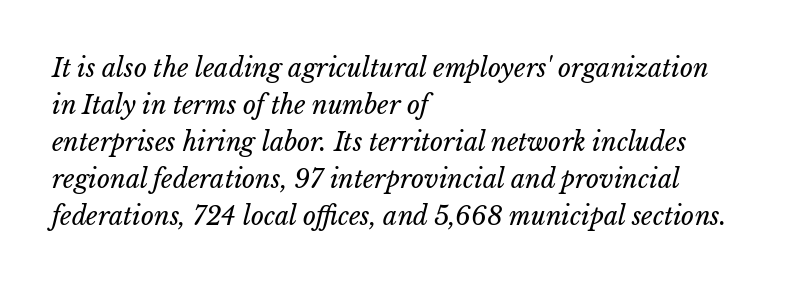
The image shows 25 px text type; set left-aligned, normal line spacing (1.48x), normal letter spacing, not underlined.
